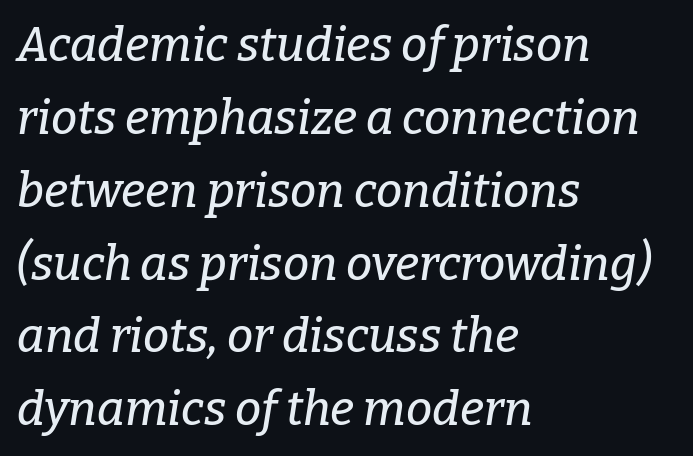
The image shows 47 px serif type, italic (leaning right); set left-aligned, normal line spacing (1.55x), normal letter spacing, not underlined; low stroke contrast and a medium x-height.
